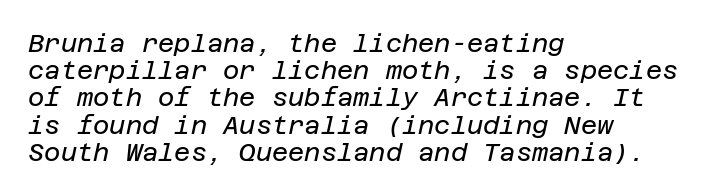
Q: Is the text bold? A: No.
Q: Is the text italic (slanted)? A: Yes, it leans right by about 12 degrees.
Q: Is the text underlined? A: No.
Q: How is the paragraph aligned? A: Left-aligned.
Q: Is the spacing between letters normal or unusually wide? A: Normal.
Q: Is the spacing between lines tight, normal or loose? A: Tight.
